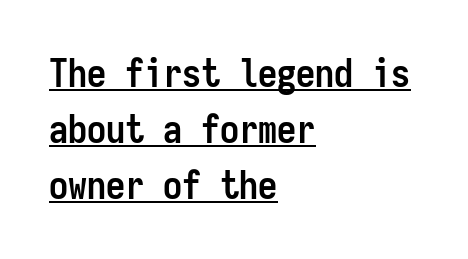
The image shows 38 px semibold, condensed sans-serif type, upright, monospaced; set left-aligned, normal line spacing (1.47x), normal letter spacing, underlined; low stroke contrast and a medium x-height.
